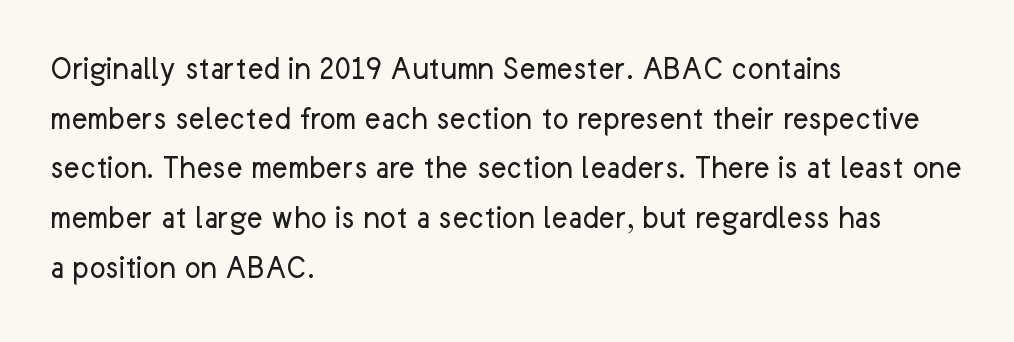
{"serif": "no", "italic": "no", "bold": "no", "weight": "regular", "width": "normal", "stroke_contrast": "low", "x_height": "medium", "monospaced": "no", "underline": "no", "align": "left", "line_spacing": "normal", "line_spacing_ratio": 1.46, "letter_spacing": "normal", "letter_spacing_em": 0.0, "glyph_px": 34}
